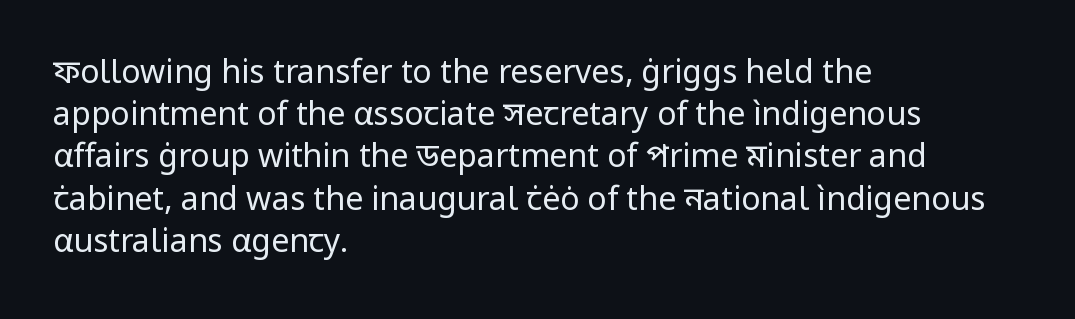
{"serif": "no", "italic": "no", "bold": "no", "weight": "regular", "width": "normal", "stroke_contrast": "low", "x_height": "medium", "monospaced": "no", "underline": "no", "align": "left", "line_spacing": "normal", "line_spacing_ratio": 1.32, "letter_spacing": "normal", "letter_spacing_em": 0.0, "glyph_px": 32}
